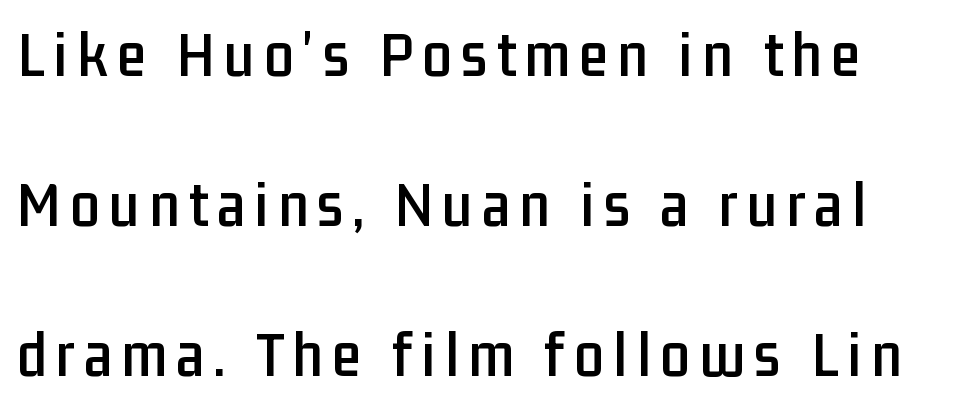
Q: Is the text italic (slanted)? A: No, it is upright.
Q: Is the typeface a serif or a sans-serif typeface? A: Sans-serif.
Q: Is the text underlined? A: No.
Q: How is the paragraph aligned? A: Left-aligned.
Q: Is the spacing between lines tight, normal or loose? A: Loose.
Q: Width (condensed, normal, or wide)? A: Condensed.
Q: Stroke contrast? A: Low.
Q: x-height? A: Medium.
Q: Monospaced? A: No.
